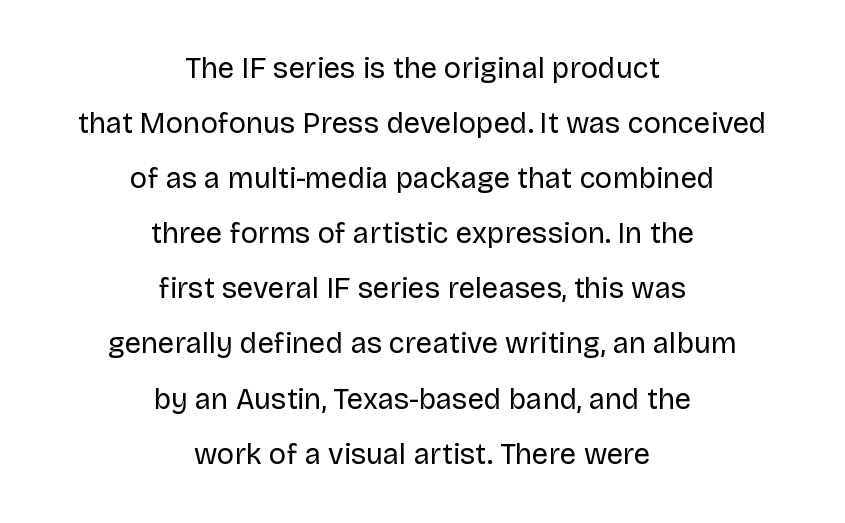
Q: Is the text bold? A: No.
Q: Is the text italic (slanted)? A: No, it is upright.
Q: Is the typeface a serif or a sans-serif typeface? A: Sans-serif.
Q: Is the text underlined? A: No.
Q: How is the paragraph aligned? A: Centered.
Q: Is the spacing between letters normal or unusually wide? A: Normal.
Q: Is the spacing between lines tight, normal or loose? A: Loose.
Q: Width (condensed, normal, or wide)? A: Normal.
Q: Stroke contrast? A: Low.
Q: x-height? A: Large.
Q: Monospaced? A: No.
